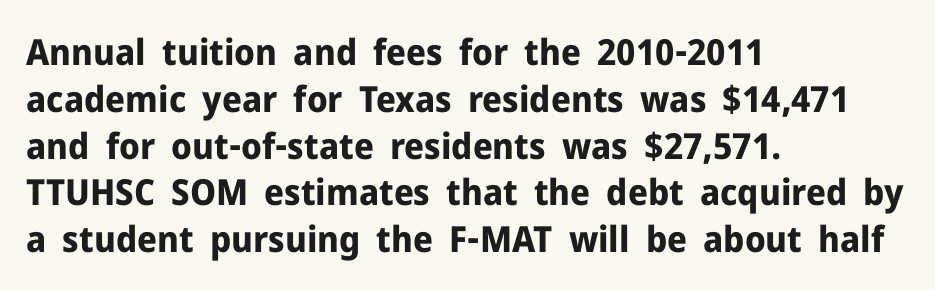
The image shows 36 px bold sans-serif type, upright; set left-aligned, normal line spacing (1.3x), normal letter spacing, not underlined; low stroke contrast and a medium x-height.
